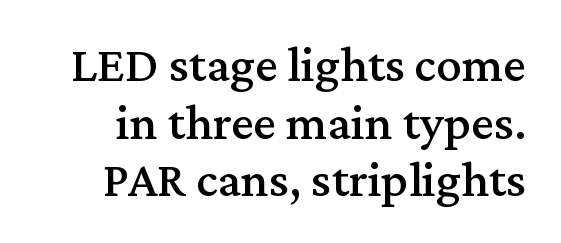
Inter-character spacing is left at the font's built-in metrics. The axis of the letterforms is exactly vertical. Note: serifs present on the glyphs. Descender tails drop into unmarked territory. You could not count columns in this text — the font is proportionally spaced.
